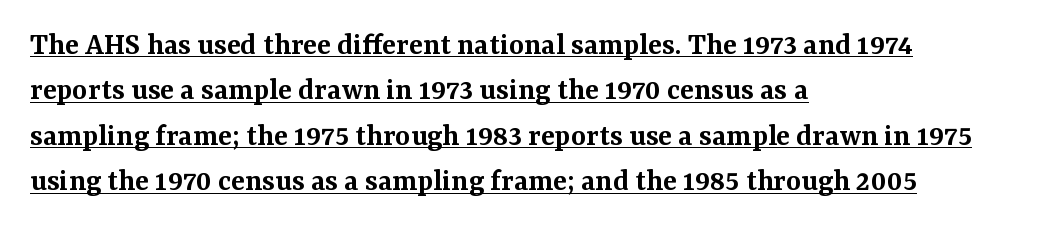
Q: Is the text bold? A: Semi-bold.
Q: Is the text italic (slanted)? A: No, it is upright.
Q: Is the typeface a serif or a sans-serif typeface? A: Serif.
Q: Is the text underlined? A: Yes.
Q: How is the paragraph aligned? A: Left-aligned.
Q: Is the spacing between letters normal or unusually wide? A: Normal.
Q: Is the spacing between lines tight, normal or loose? A: Normal.
Q: Width (condensed, normal, or wide)? A: Normal.
Q: Stroke contrast? A: Medium.
Q: x-height? A: Medium.
Q: Monospaced? A: No.
